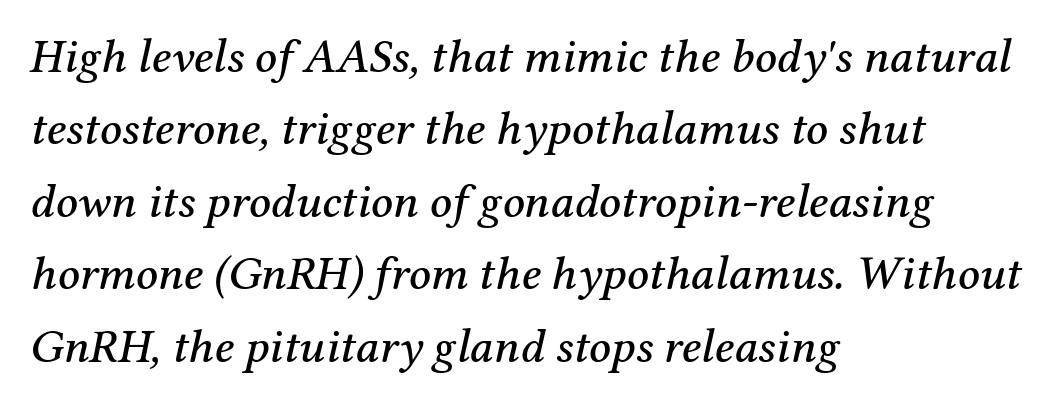
Q: Is the text italic (slanted)? A: Yes, it leans right by about 12 degrees.
Q: Is the typeface a serif or a sans-serif typeface? A: Serif.
Q: Is the text underlined? A: No.
Q: How is the paragraph aligned? A: Left-aligned.
Q: Is the spacing between letters normal or unusually wide? A: Normal.
Q: Is the spacing between lines tight, normal or loose? A: Normal.
Q: Width (condensed, normal, or wide)? A: Normal.
Q: Stroke contrast? A: Medium.
Q: x-height? A: Medium.
Q: Monospaced? A: No.
